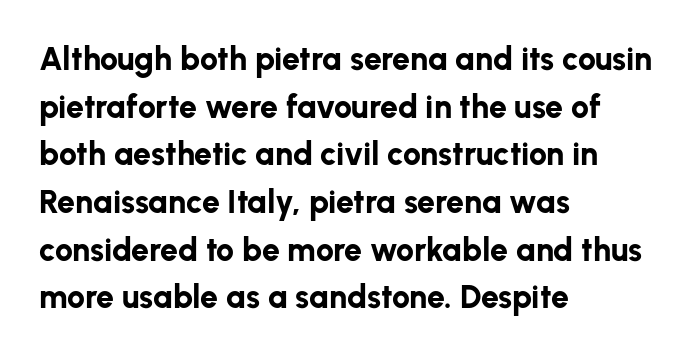
Serif or sans? Sans — the stroke terminals are bare. Visually the block forms a straight wall on the left and a jagged coastline on the right. The letterforms sit shoulder to shoulder at normal distance. Each letter keeps its own natural width here, so spacing adapts to shape. A roman cut, with each character standing at attention.
